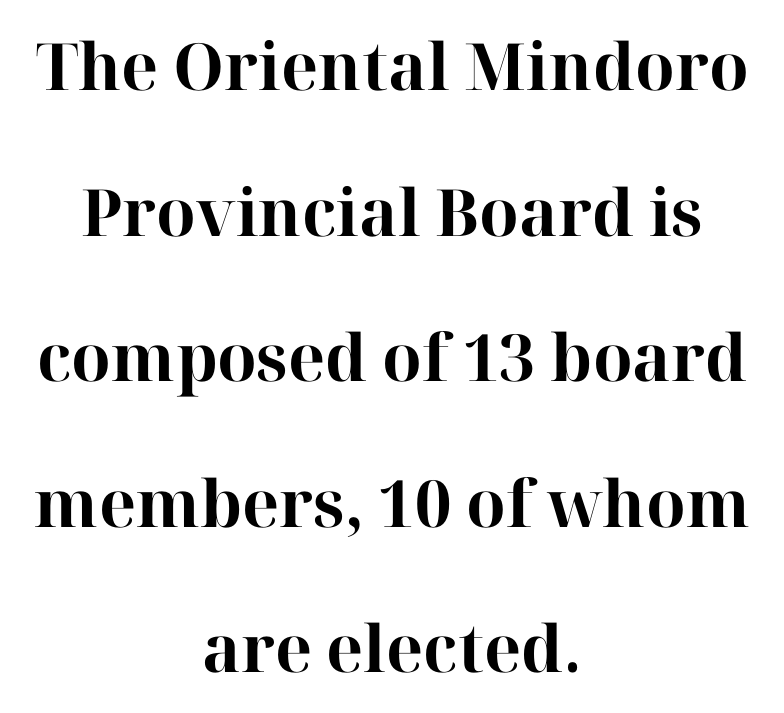
The tracking reads as untouched default to a designer's eye. Think of a printed novel: that variable character pitch is what you see here. A dark, heavy texture on the line: the type is bold. Visually the block forms a symmetrical silhouette, jagged on both flanks.
